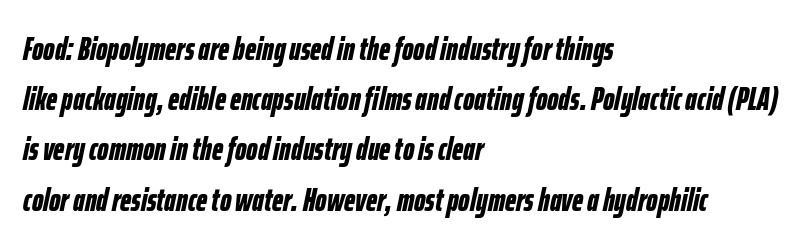
Q: Is the text bold? A: Yes.
Q: Is the text italic (slanted)? A: Yes, it leans right by about 12 degrees.
Q: Is the text underlined? A: No.
Q: How is the paragraph aligned? A: Left-aligned.
Q: Is the spacing between letters normal or unusually wide? A: Normal.
Q: Is the spacing between lines tight, normal or loose? A: Normal.
Q: Width (condensed, normal, or wide)? A: Condensed.
Q: Stroke contrast? A: Low.
Q: x-height? A: Medium.
Q: Monospaced? A: No.
